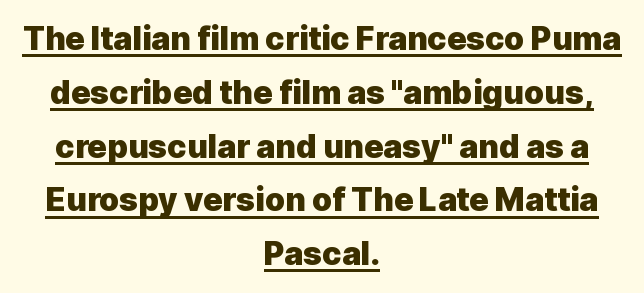
Q: Is the text bold? A: Yes.
Q: Is the text italic (slanted)? A: No, it is upright.
Q: Is the typeface a serif or a sans-serif typeface? A: Sans-serif.
Q: Is the text underlined? A: Yes.
Q: How is the paragraph aligned? A: Centered.
Q: Is the spacing between letters normal or unusually wide? A: Normal.
Q: Is the spacing between lines tight, normal or loose? A: Normal.
Q: Width (condensed, normal, or wide)? A: Normal.
Q: x-height? A: Medium.
Q: Monospaced? A: No.
